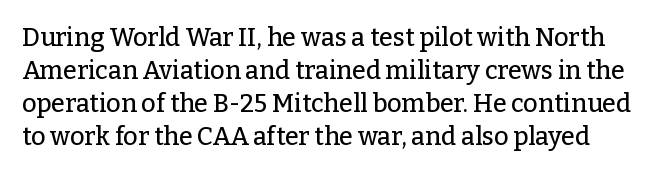
The image shows 25 px text type, upright; set normal line spacing (1.32x), normal letter spacing, not underlined.
